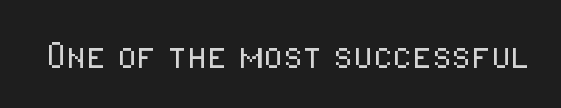
The passage shown has conventional tracking throughout. If you drew a line through each stem, it would be perfectly vertical. Weight: not bold — regular or lighter. Typographically, this falls in the sans-serif category. Underline: absent.
